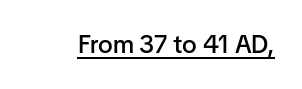
{"italic": "no", "bold": "semi", "underline": "yes", "letter_spacing": "normal", "letter_spacing_em": 0.0, "glyph_px": 25}
